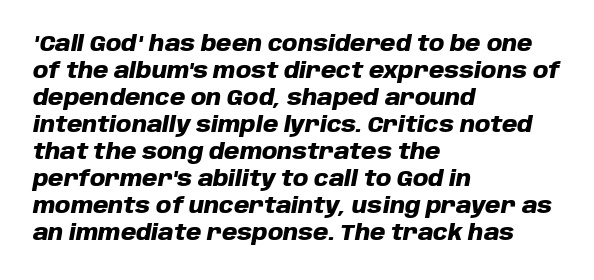
{"italic": "yes", "lean": "right", "slant_degrees": 10, "bold": "yes", "underline": "no", "align": "left", "line_spacing_ratio": 1.23, "letter_spacing": "normal", "letter_spacing_em": 0.0, "glyph_px": 22}
